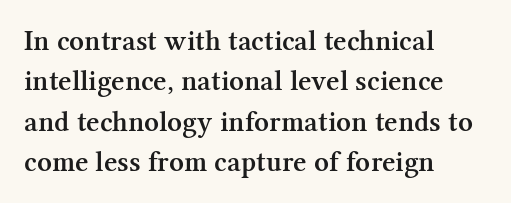
Q: Is the text bold? A: Semi-bold.
Q: Is the text italic (slanted)? A: No, it is upright.
Q: Is the typeface a serif or a sans-serif typeface? A: Serif.
Q: Is the text underlined? A: No.
Q: How is the paragraph aligned? A: Left-aligned.
Q: Is the spacing between letters normal or unusually wide? A: Normal.
Q: Is the spacing between lines tight, normal or loose? A: Normal.
Q: Width (condensed, normal, or wide)? A: Normal.
Q: Stroke contrast? A: Medium.
Q: x-height? A: Medium.
Q: Monospaced? A: No.
